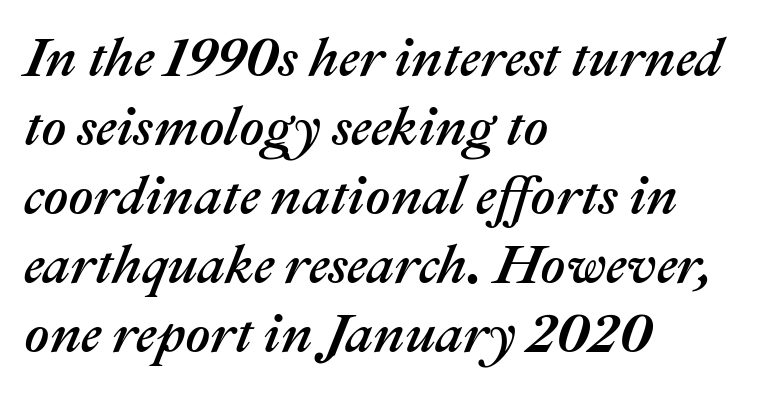
Q: Is the text italic (slanted)? A: Yes, it leans right by about 22 degrees.
Q: Is the text underlined? A: No.
Q: How is the paragraph aligned? A: Left-aligned.
Q: Is the spacing between letters normal or unusually wide? A: Normal.
Q: Is the spacing between lines tight, normal or loose? A: Normal.
Q: Width (condensed, normal, or wide)? A: Normal.
Q: Stroke contrast? A: Medium.
Q: x-height? A: Medium.
Q: Monospaced? A: No.
